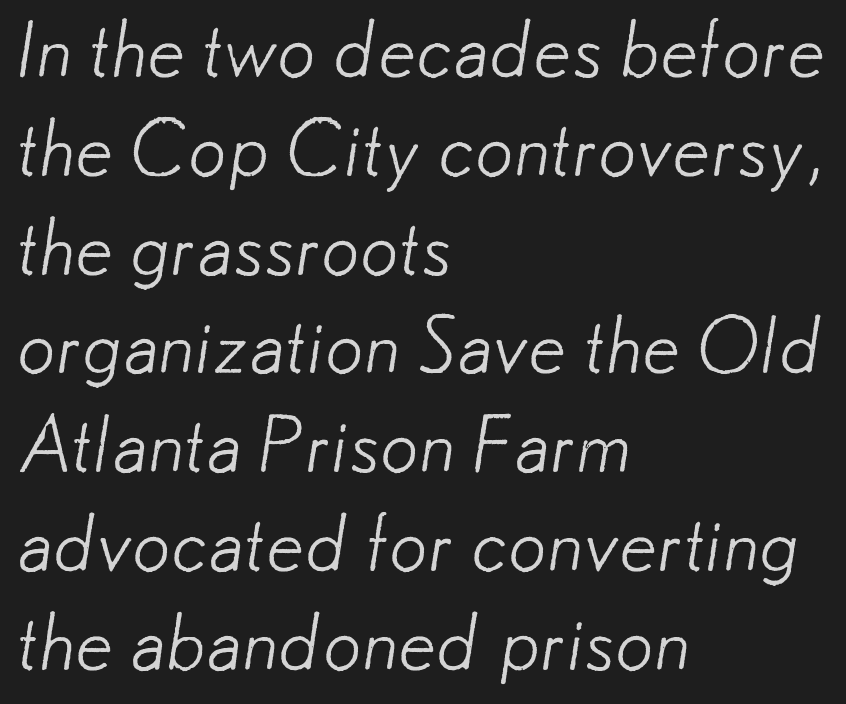
{"serif": "no", "bold": "no", "weight": "light", "width": "normal", "stroke_contrast": "low", "x_height": "small", "monospaced": "no", "underline": "no", "align": "left", "line_spacing": "normal", "line_spacing_ratio": 1.3, "letter_spacing": "normal", "letter_spacing_em": 0.0, "glyph_px": 76}
